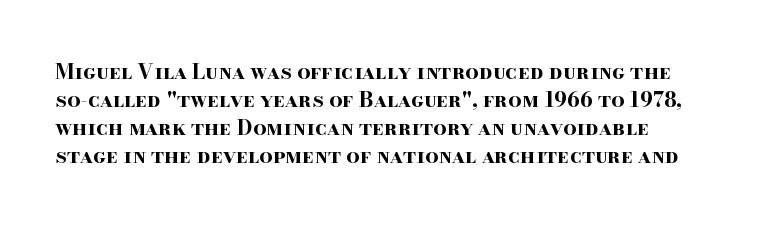
The image shows 21 px bold type, upright; set normal line spacing (1.33x), normal letter spacing, not underlined.
